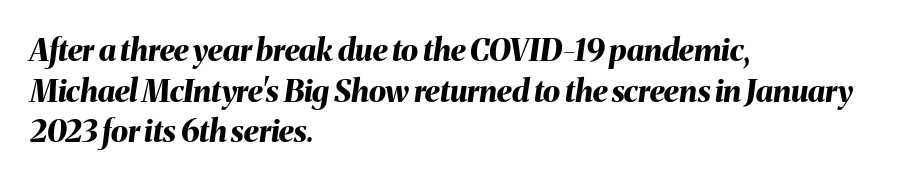
The gaps between neighbouring characters are ordinary and unremarkable. Just letters on the line, the space beneath them empty. Is the block centered? No — it sits flush against the left margin. A typesetter would call this leading conventional body-copy spacing. Pretty heavy lettering here — definitely bold.
